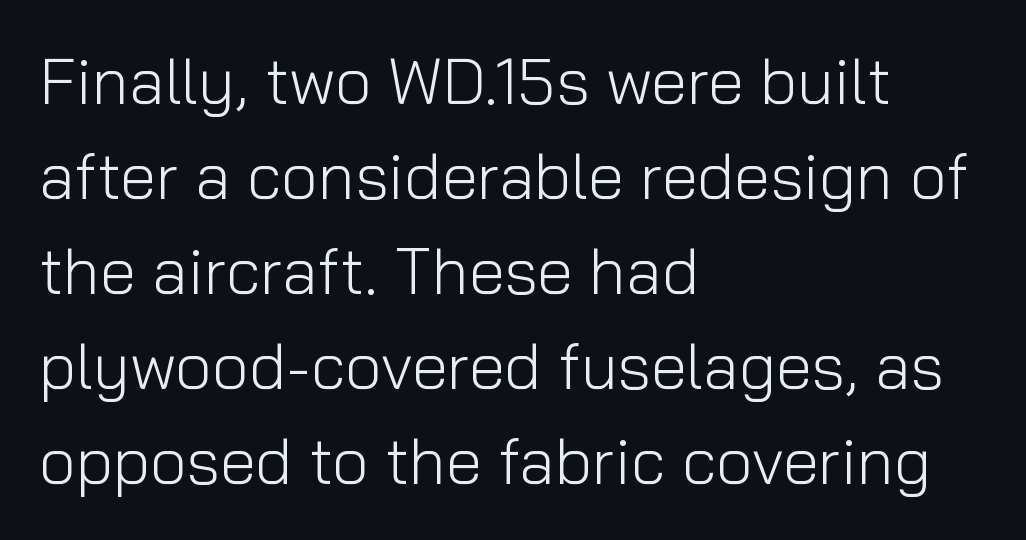
{"serif": "no", "italic": "no", "bold": "no", "weight": "light", "width": "normal", "stroke_contrast": "low", "x_height": "medium", "monospaced": "no", "underline": "no", "align": "left", "line_spacing": "normal", "line_spacing_ratio": 1.46, "letter_spacing": "normal", "letter_spacing_em": 0.0, "glyph_px": 65}
